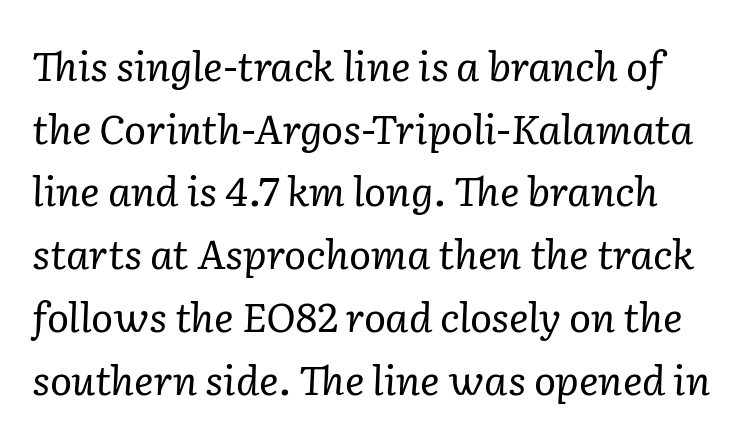
In terms of letterform style, serifs are clearly present. Character widths vary here, with narrow letters taking less room than wide ones. Descenders hang freely into open space. The face used here is rendered with its standard letterfit.
